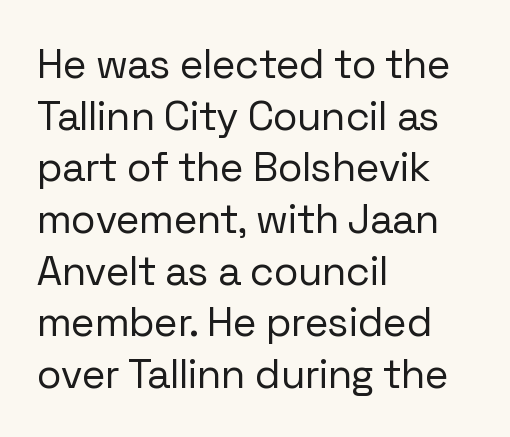
The setting favours the left margin, as ordinary paragraphs usually do. The type sits square on the baseline with zero lean. What kind of face is this? One without serifs — a sans. There is no visible air inserted between adjacent glyphs. No chunkiness to these letters — they're not bold.
